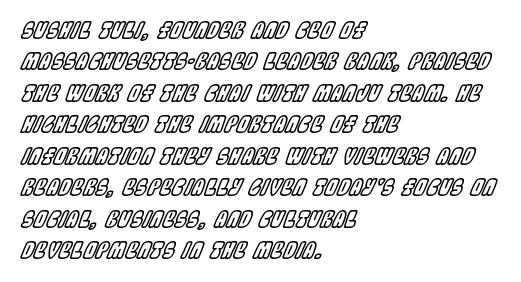
{"italic": "yes", "lean": "right", "slant_degrees": 22, "underline": "no", "align": "left", "line_spacing": "normal", "line_spacing_ratio": 1.43, "letter_spacing": "normal", "letter_spacing_em": 0.0, "glyph_px": 22}
